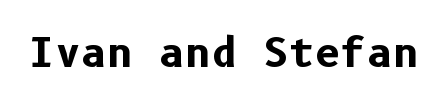
No feet cap the strokes, marking this as sans-serif type. Is the type bold? Yes — the strokes are clearly thick and heavy. This rendering features lettering with no underline. Unlike italic type, these characters show no tilt at all. This sample uses plain, unmodified letter spacing.
